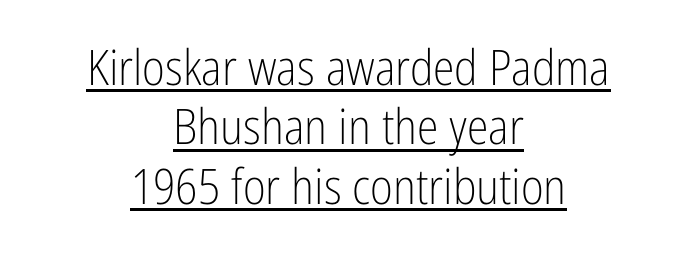
Q: Is the text bold? A: No.
Q: Is the text italic (slanted)? A: No, it is upright.
Q: Is the typeface a serif or a sans-serif typeface? A: Sans-serif.
Q: Is the text underlined? A: Yes.
Q: How is the paragraph aligned? A: Centered.
Q: Is the spacing between letters normal or unusually wide? A: Normal.
Q: Width (condensed, normal, or wide)? A: Condensed.
Q: Stroke contrast? A: Low.
Q: x-height? A: Medium.
Q: Monospaced? A: No.
